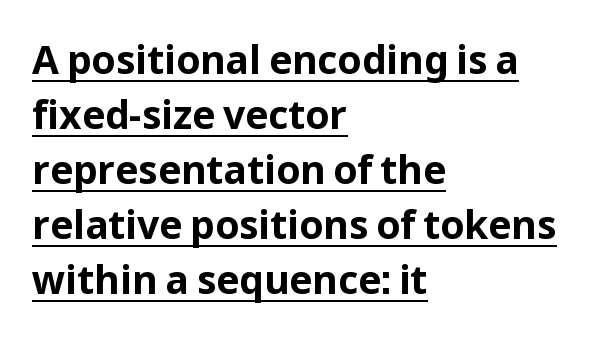
The image shows 39 px bold sans-serif type, upright; set left-aligned, normal line spacing (1.41x), normal letter spacing, underlined; low stroke contrast and a medium x-height.
